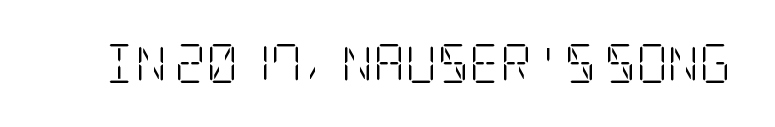
{"serif": "yes", "italic": "no", "bold": "no", "weight": "light", "width": "condensed", "stroke_contrast": "low", "x_height": "large", "underline": "no", "letter_spacing": "normal", "letter_spacing_em": 0.0, "glyph_px": 39}
